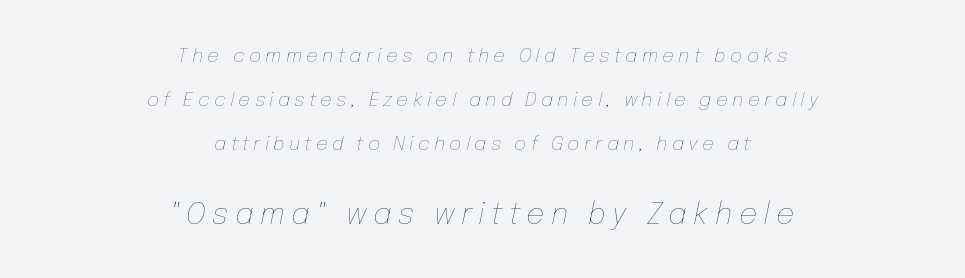
Centered paragraph, ragged on both sides. Think of a printed novel: that variable character pitch is what you see here. No chunkiness to these letters — they're not bold. The following chunk of copy outweighs the initial chunk in type size. Posture: slanted. Underline: absent.
